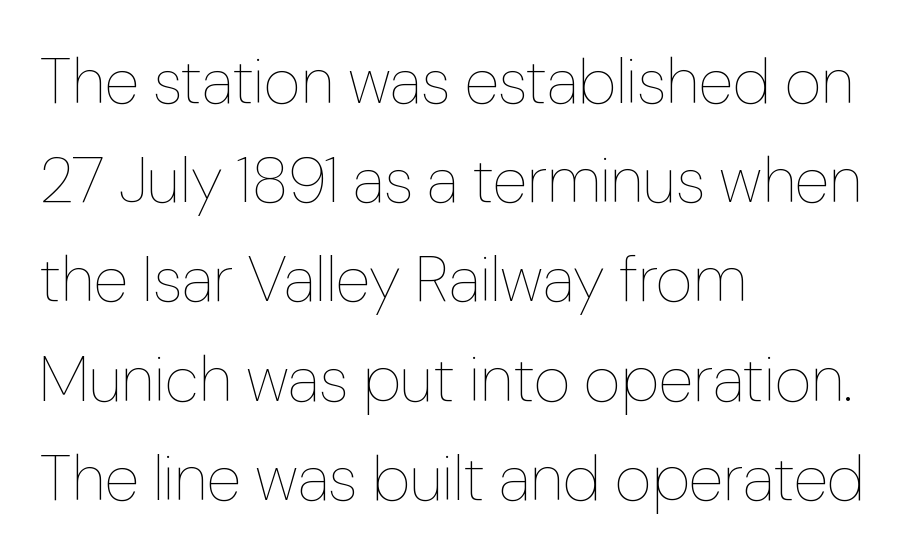
Each line starts at the same left margin while the right side varies. Think of a printed novel: that variable character pitch is what you see here. Descenders are the only things crossing below the line. Leading matches the norm, producing a regular column. Stems here are at most as thick as an everyday book face. The line texture is even and compact thanks to regular tracking.
